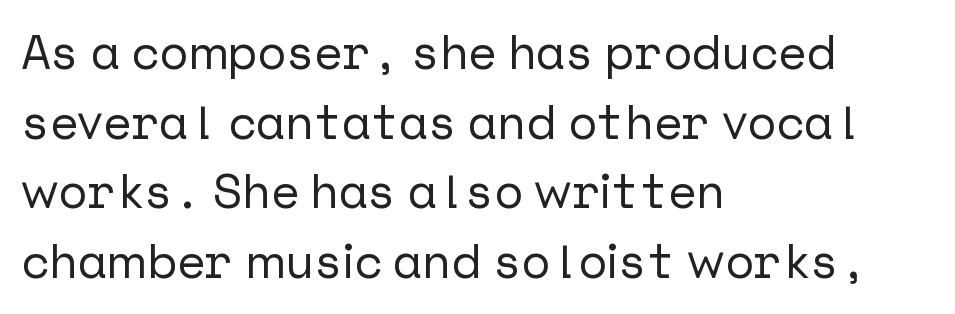
The image shows 48 px sans-serif type, upright; set left-aligned, normal line spacing (1.45x), normal letter spacing, not underlined; low stroke contrast and a medium x-height.
